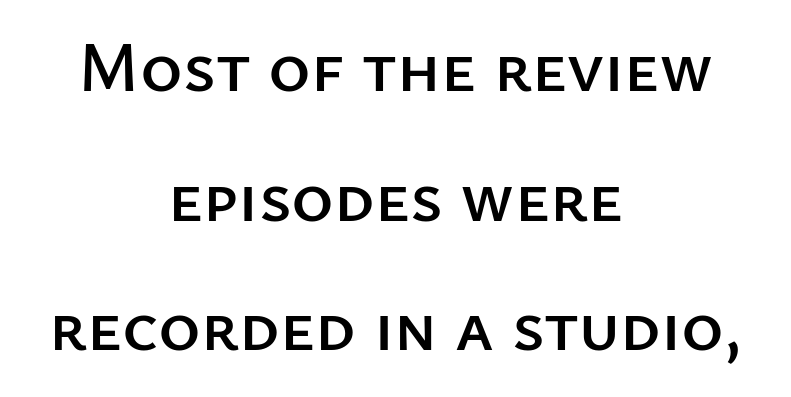
Q: Is the text italic (slanted)? A: No, it is upright.
Q: Is the typeface a serif or a sans-serif typeface? A: Sans-serif.
Q: Is the text underlined? A: No.
Q: How is the paragraph aligned? A: Centered.
Q: Is the spacing between letters normal or unusually wide? A: Normal.
Q: Width (condensed, normal, or wide)? A: Normal.
Q: Stroke contrast? A: Low.
Q: x-height? A: Medium.
Q: Monospaced? A: No.
